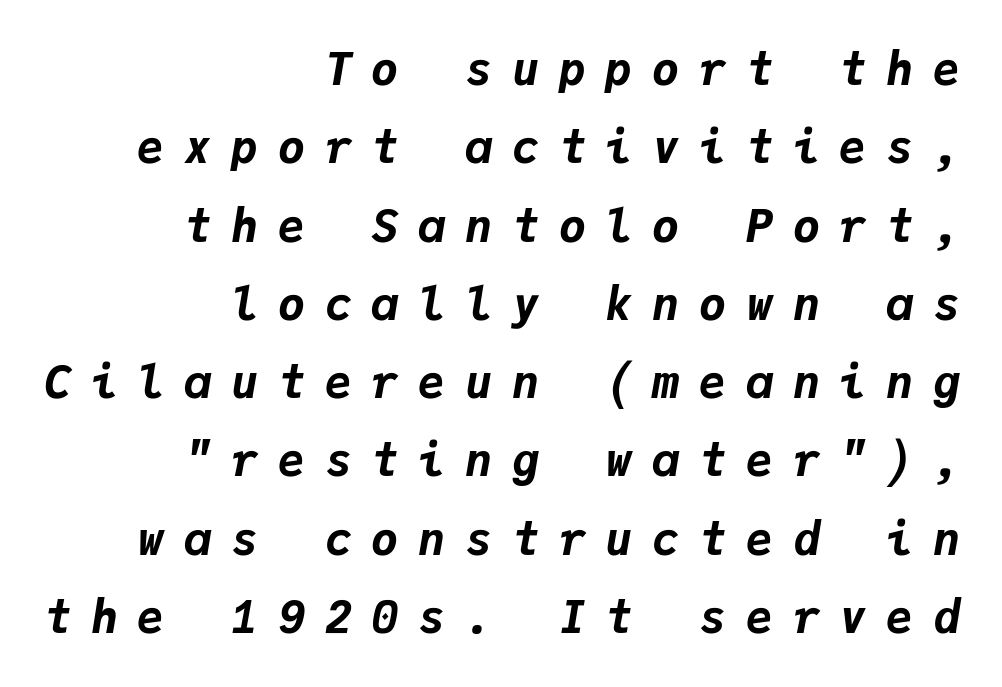
The image shows 45 px bold type, italic (leaning right), monospaced; set right-aligned, line spacing 1.74x, unusually wide letter spacing (+0.44 em), not underlined; low stroke contrast and a medium x-height.
